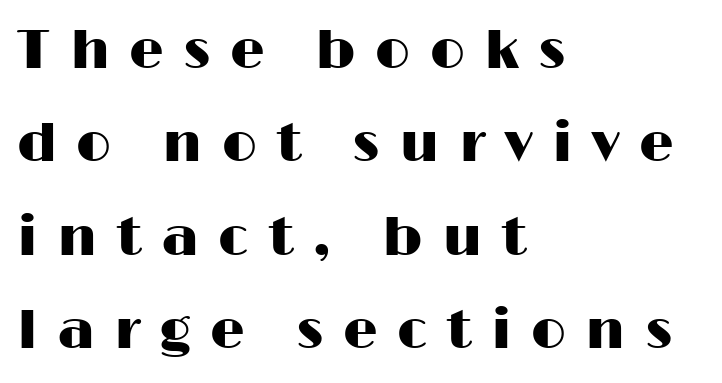
Glance below the letters and you will spot only blank space. Substantial extra tracking has been applied to these lines. Character widths vary here, with narrow letters taking less room than wide ones. Look at the bottom of the vertical strokes: they stop flat, with no serifs.
